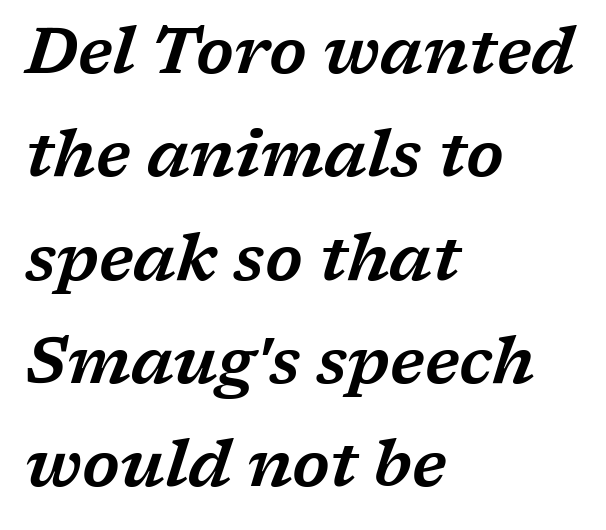
Q: Is the text italic (slanted)? A: Yes, it leans right by about 17 degrees.
Q: Is the typeface a serif or a sans-serif typeface? A: Serif.
Q: Is the text underlined? A: No.
Q: How is the paragraph aligned? A: Left-aligned.
Q: Is the spacing between letters normal or unusually wide? A: Normal.
Q: Is the spacing between lines tight, normal or loose? A: Normal.
Q: Width (condensed, normal, or wide)? A: Wide.
Q: Stroke contrast? A: Low.
Q: x-height? A: Medium.
Q: Monospaced? A: No.
